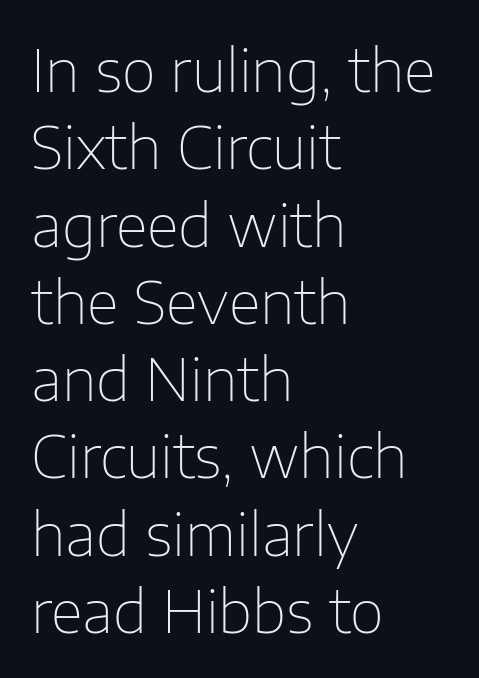
Honestly, there is no underline to notice here at all. Normally led — the rows are evenly, conventionally spaced. A typesetter would call this proportional, since set widths differ per character. No chunkiness to these letters — they're not bold.
